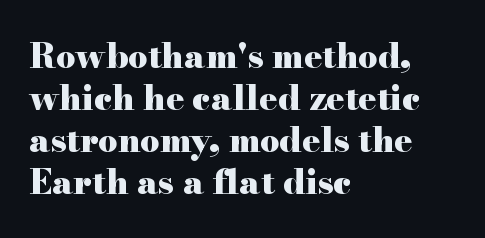
Yep, those are serifs on the letters. What weight is shown? A full bold with thick strokes. Does the lettering tilt? It doesn't — this is upright. Characters follow at the spacing the type designer built in.
